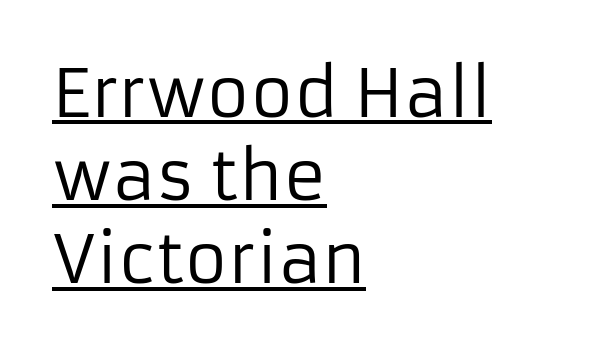
{"serif": "no", "italic": "no", "bold": "no", "weight": "regular", "width": "normal", "stroke_contrast": "low", "x_height": "medium", "monospaced": "no", "underline": "yes", "align": "left", "line_spacing": "normal", "line_spacing_ratio": 1.26, "letter_spacing": "normal", "letter_spacing_em": 0.0, "glyph_px": 66}
